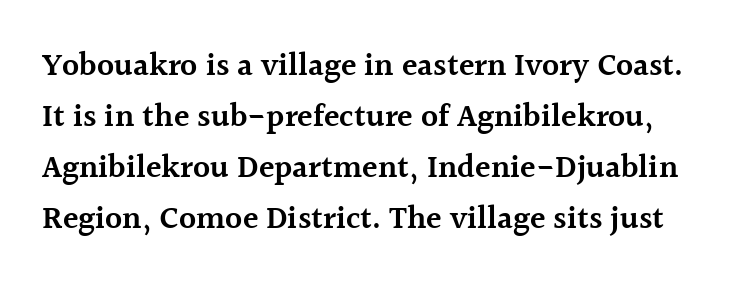
Posture: upright roman. This sample has the flowing, uneven cadence of proportional lettering. These lines keep a tight, regular rhythm from letter to letter. Does the weight exceed regular? Yes, but only to semibold. Check under the words: just untouched page.
